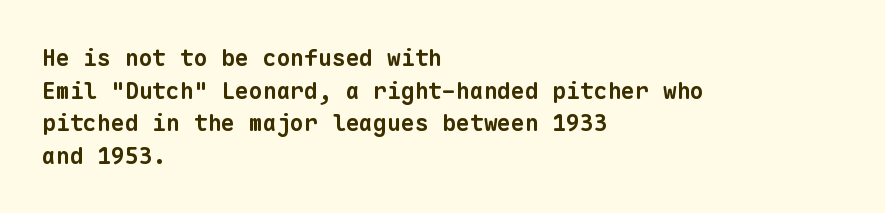
{"bold": "yes", "underline": "no", "align": "left", "line_spacing": "normal", "line_spacing_ratio": 1.42, "letter_spacing": "normal", "letter_spacing_em": 0.0, "glyph_px": 23}
